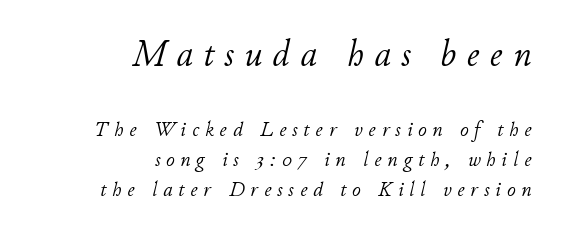
{"italic": "yes", "lean": "right", "slant_degrees": 11, "bold": "no", "weight": "light", "width": "normal", "stroke_contrast": "low", "x_height": "small", "monospaced": "no", "underline": "no", "align": "right", "line_spacing": "normal", "line_spacing_ratio": 1.43, "letter_spacing": "wide", "letter_spacing_em": 0.28, "larger_block": "first", "size_ratio": 1.76, "glyph_px": 37}
